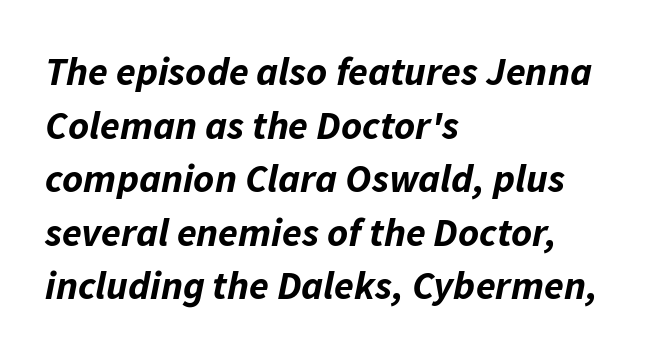
The image shows 40 px bold type, italic (leaning right); set left-aligned, normal line spacing (1.34x), normal letter spacing, not underlined; low stroke contrast and a medium x-height.
